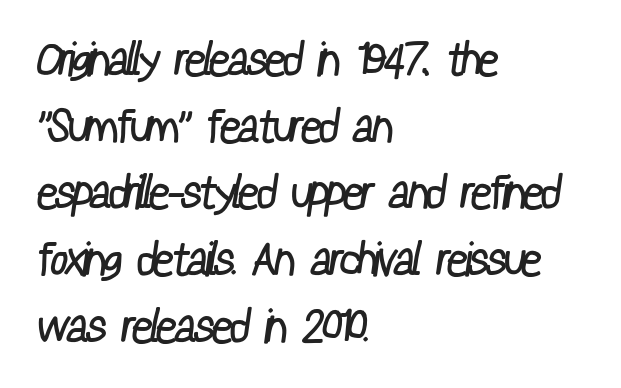
The image shows 46 px regular-weight, condensed sans-serif type; set left-aligned, normal line spacing (1.45x), normal letter spacing, not underlined; low stroke contrast and a medium x-height.
